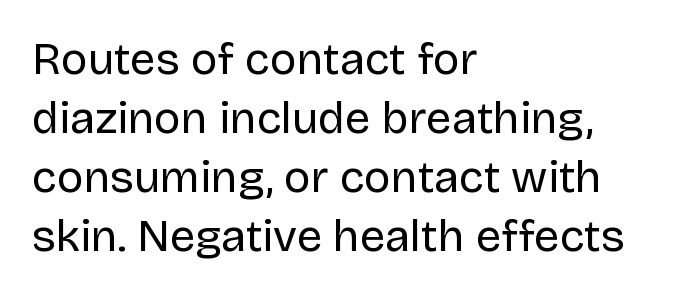
{"serif": "no", "italic": "no", "bold": "no", "weight": "regular", "width": "normal", "stroke_contrast": "low", "x_height": "large", "monospaced": "no", "underline": "no", "align": "left", "line_spacing": "normal", "line_spacing_ratio": 1.31, "letter_spacing": "normal", "letter_spacing_em": 0.0, "glyph_px": 45}
